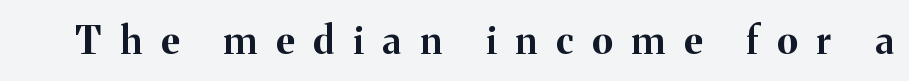
This sample has the flowing, uneven cadence of proportional lettering. Bare-footed words on every line. Quick note: not italic, upright. The typeface chosen for these lines features serifs. Glyph-to-glyph distance is far greater than everyday printed text. Weight check: bold — yes, fully.
